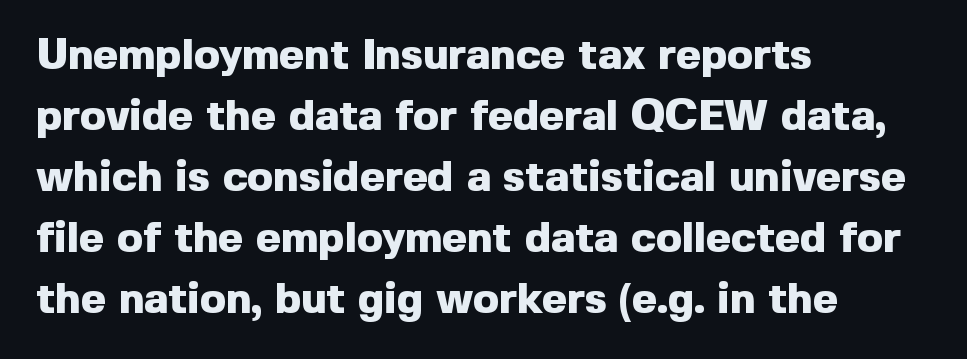
Q: Is the text bold? A: Yes.
Q: Is the text italic (slanted)? A: No, it is upright.
Q: Is the typeface a serif or a sans-serif typeface? A: Sans-serif.
Q: Is the text underlined? A: No.
Q: How is the paragraph aligned? A: Left-aligned.
Q: Is the spacing between letters normal or unusually wide? A: Normal.
Q: Is the spacing between lines tight, normal or loose? A: Normal.
Q: Width (condensed, normal, or wide)? A: Normal.
Q: x-height? A: Medium.
Q: Monospaced? A: No.
